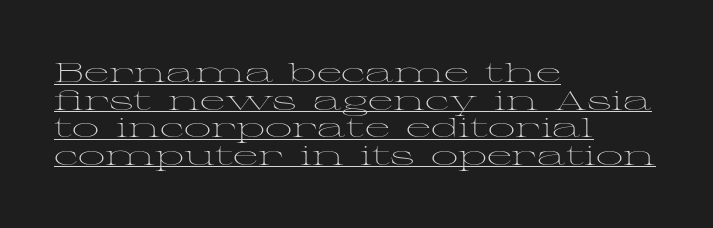
{"italic": "no", "bold": "no", "underline": "yes", "align": "left", "line_spacing": "tight", "line_spacing_ratio": 1.02, "letter_spacing": "normal", "letter_spacing_em": 0.0, "glyph_px": 27}
